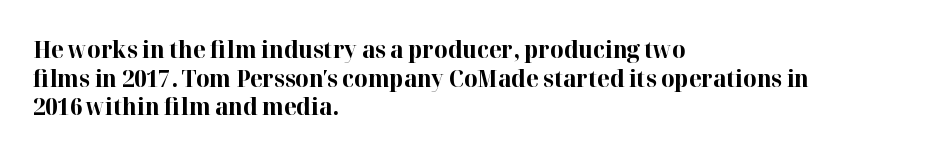
The image shows 23 px bold type, upright; set left-aligned, line spacing 1.24x, normal letter spacing, not underlined.
